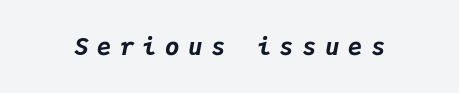
Spacing between characters has been opened up far beyond the box default. The glyphs are unaccompanied by any horizontal stroke below them. The face used here has the dense, thick strokes of a bold. Every character sits at an angle, as italics do.
